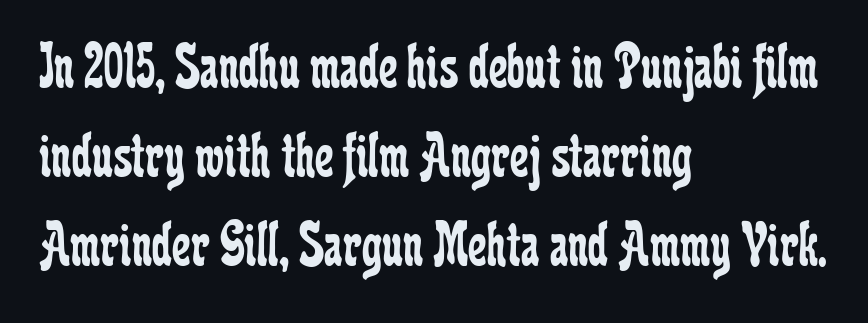
Q: Is the text bold? A: No.
Q: Is the text italic (slanted)? A: No, it is upright.
Q: Is the typeface a serif or a sans-serif typeface? A: Serif.
Q: Is the text underlined? A: No.
Q: How is the paragraph aligned? A: Left-aligned.
Q: Is the spacing between letters normal or unusually wide? A: Normal.
Q: Is the spacing between lines tight, normal or loose? A: Normal.
Q: Width (condensed, normal, or wide)? A: Condensed.
Q: Stroke contrast? A: Low.
Q: x-height? A: Medium.
Q: Monospaced? A: No.
